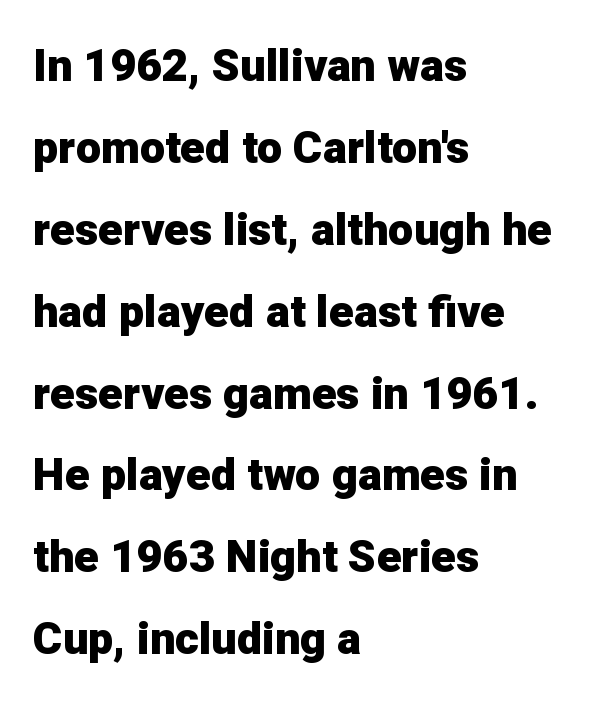
Q: Is the text bold? A: Yes.
Q: Is the text italic (slanted)? A: No, it is upright.
Q: Is the typeface a serif or a sans-serif typeface? A: Sans-serif.
Q: Is the text underlined? A: No.
Q: How is the paragraph aligned? A: Left-aligned.
Q: Is the spacing between letters normal or unusually wide? A: Normal.
Q: Width (condensed, normal, or wide)? A: Normal.
Q: Stroke contrast? A: Low.
Q: x-height? A: Medium.
Q: Monospaced? A: No.
